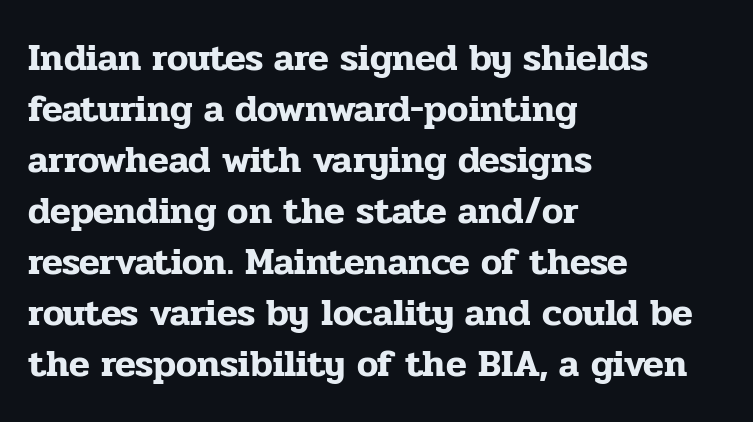
Q: Is the text italic (slanted)? A: No, it is upright.
Q: Is the typeface a serif or a sans-serif typeface? A: Serif.
Q: Is the text underlined? A: No.
Q: How is the paragraph aligned? A: Left-aligned.
Q: Is the spacing between letters normal or unusually wide? A: Normal.
Q: Is the spacing between lines tight, normal or loose? A: Normal.
Q: Width (condensed, normal, or wide)? A: Normal.
Q: Stroke contrast? A: Low.
Q: x-height? A: Medium.
Q: Monospaced? A: No.
